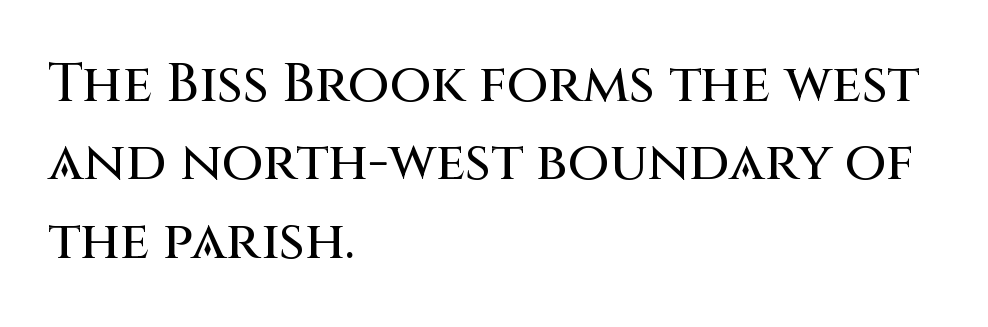
Q: Is the text italic (slanted)? A: No, it is upright.
Q: Is the typeface a serif or a sans-serif typeface? A: Sans-serif.
Q: Is the text underlined? A: No.
Q: How is the paragraph aligned? A: Left-aligned.
Q: Is the spacing between letters normal or unusually wide? A: Normal.
Q: Is the spacing between lines tight, normal or loose? A: Normal.
Q: Width (condensed, normal, or wide)? A: Normal.
Q: Stroke contrast? A: Medium.
Q: x-height? A: Large.
Q: Monospaced? A: No.
